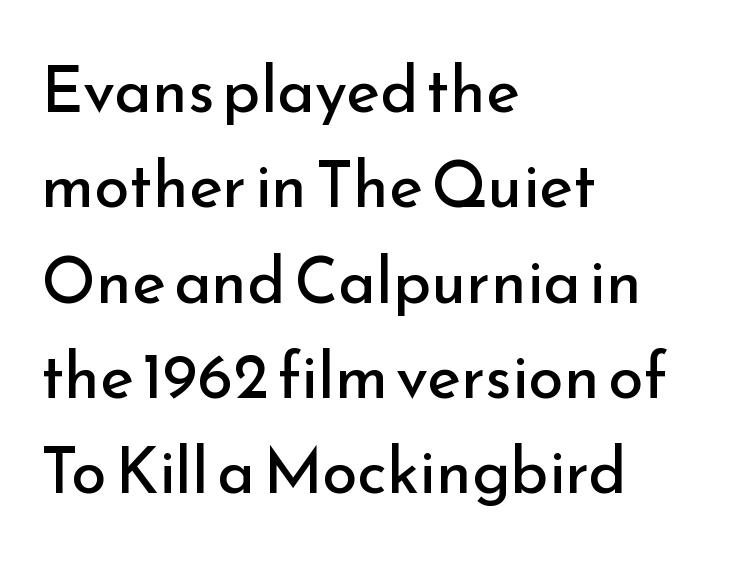
{"serif": "no", "italic": "no", "bold": "no", "weight": "regular", "width": "normal", "stroke_contrast": "low", "x_height": "small", "monospaced": "no", "underline": "no", "align": "left", "line_spacing": "normal", "line_spacing_ratio": 1.49, "letter_spacing": "normal", "letter_spacing_em": 0.0, "glyph_px": 64}
